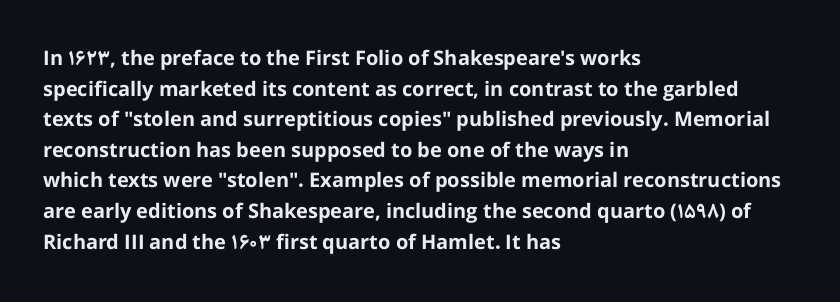
Underlining? Definitely not there. The paragraph has a hard left edge and a soft right edge. A typesetter would mark this as roman, not italic. What weight is shown? A full bold with thick strokes.
